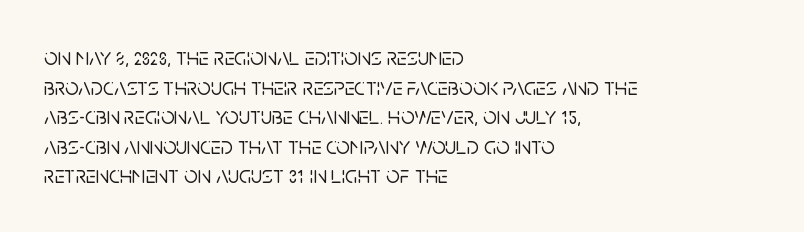
{"italic": "no", "underline": "no", "align": "left", "line_spacing_ratio": 1.23, "letter_spacing": "normal", "letter_spacing_em": 0.0, "glyph_px": 24}
